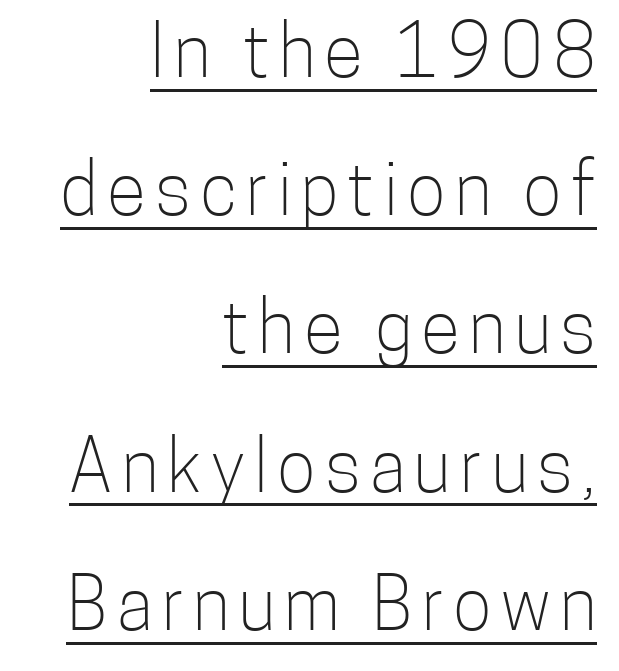
Q: Is the text bold? A: No.
Q: Is the text italic (slanted)? A: No, it is upright.
Q: Is the typeface a serif or a sans-serif typeface? A: Sans-serif.
Q: Is the text underlined? A: Yes.
Q: How is the paragraph aligned? A: Right-aligned.
Q: Is the spacing between lines tight, normal or loose? A: Loose.
Q: Width (condensed, normal, or wide)? A: Condensed.
Q: Stroke contrast? A: Low.
Q: x-height? A: Medium.
Q: Monospaced? A: No.
